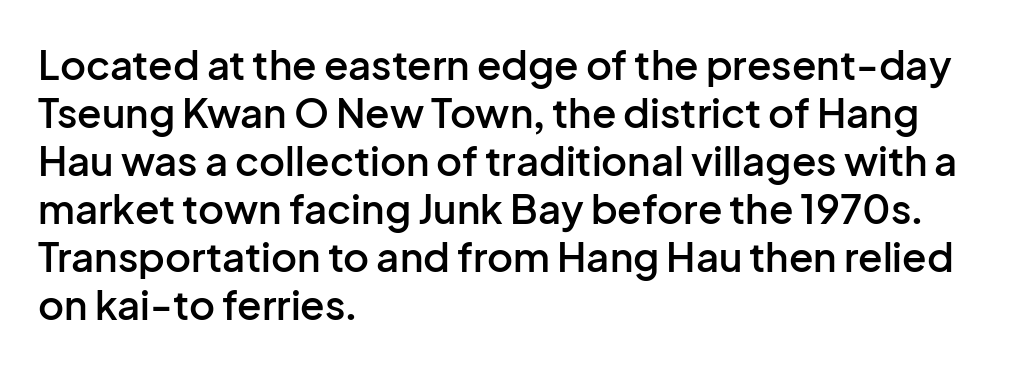
{"serif": "no", "italic": "no", "bold": "semi", "weight": "semibold", "width": "normal", "stroke_contrast": "low", "x_height": "medium", "monospaced": "no", "underline": "no", "align": "left", "line_spacing_ratio": 1.2, "letter_spacing": "normal", "letter_spacing_em": 0.0, "glyph_px": 40}
